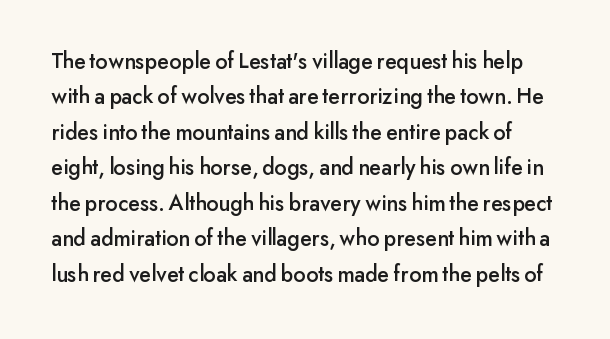
Do the letters lean? They stand straight. Regular leading. Standard letterfit; no display-style spreading of the glyphs. The glyphs are unaccompanied by any horizontal stroke below them.
